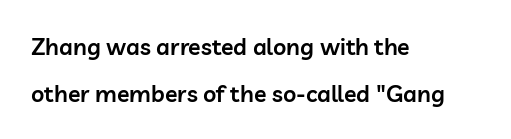
The sample has been set in demibold, a notch under bold. Leading is clearly above the norm, producing a sparse column. Do the letters lean? They stand straight. What stands out about the letter spacing? Nothing — it is the standard amount.
